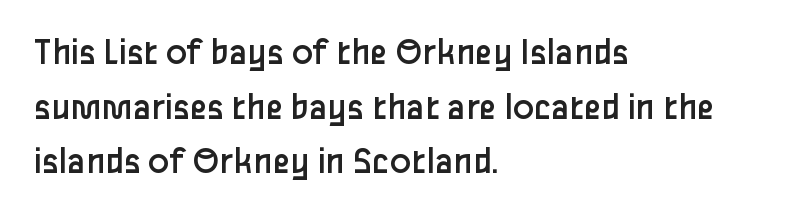
The image shows 39 px regular-weight sans-serif type, upright; set left-aligned, normal line spacing (1.4x), normal letter spacing, not underlined; low stroke contrast and a medium x-height.
